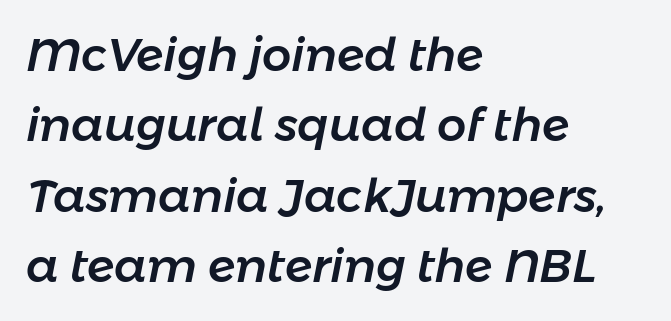
Q: Is the text italic (slanted)? A: Yes, it leans right by about 11 degrees.
Q: Is the text underlined? A: No.
Q: How is the paragraph aligned? A: Left-aligned.
Q: Is the spacing between letters normal or unusually wide? A: Normal.
Q: Is the spacing between lines tight, normal or loose? A: Normal.
Q: Width (condensed, normal, or wide)? A: Normal.
Q: Stroke contrast? A: Low.
Q: x-height? A: Medium.
Q: Monospaced? A: No.
